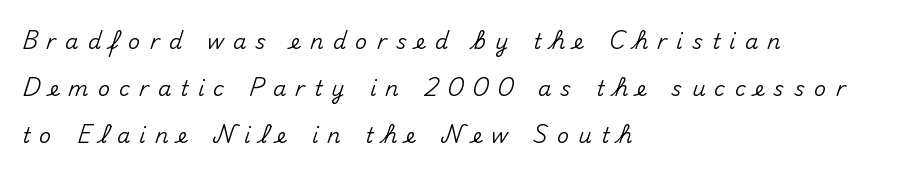
Q: Is the text italic (slanted)? A: Yes.
Q: Is the text underlined? A: No.
Q: How is the paragraph aligned? A: Left-aligned.
Q: Is the spacing between letters normal or unusually wide? A: Unusually wide.
Q: Is the spacing between lines tight, normal or loose? A: Loose.
